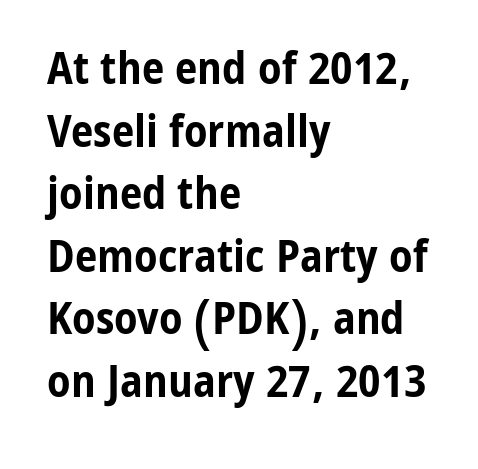
{"serif": "no", "italic": "no", "bold": "yes", "weight": "bold", "width": "condensed", "stroke_contrast": "low", "x_height": "medium", "monospaced": "no", "underline": "no", "align": "left", "line_spacing": "normal", "line_spacing_ratio": 1.39, "letter_spacing": "normal", "letter_spacing_em": 0.0, "glyph_px": 45}
